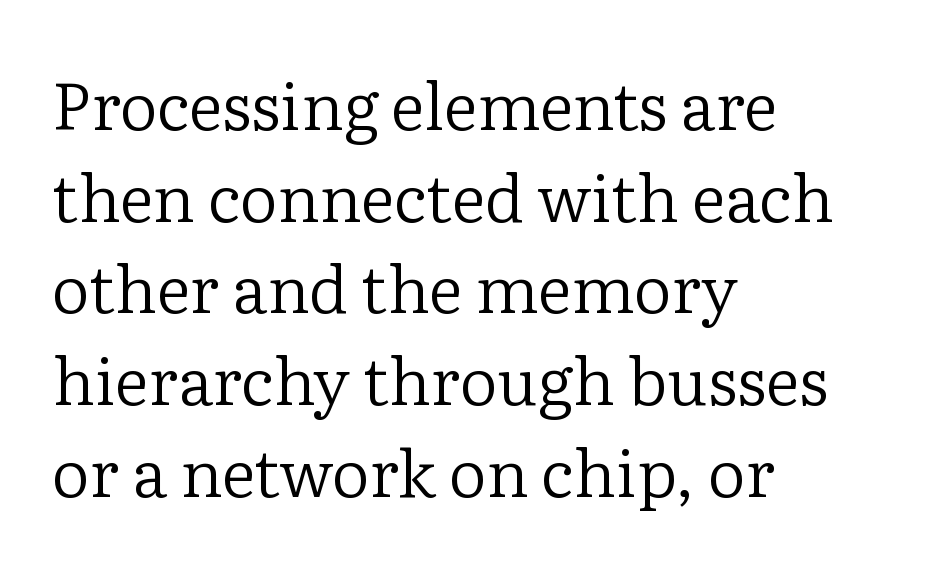
This is roman type, the default non-slanted kind. You can tell from the footed stems that serif type was used. Words appear dense and cohesive because spacing is normal. Heaviness? Minimal to ordinary, like unemphasized prose.
